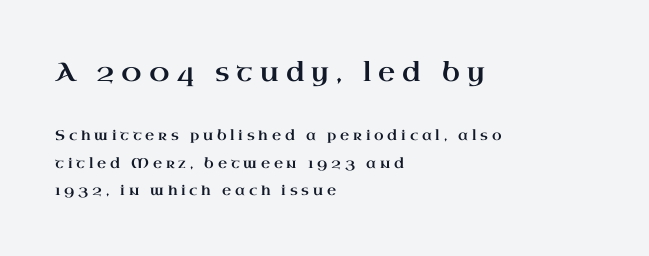
Q: Is the text italic (slanted)? A: No, it is upright.
Q: Is the text underlined? A: No.
Q: How is the paragraph aligned? A: Left-aligned.
Q: Is the spacing between letters normal or unusually wide? A: Unusually wide.
Q: Is the spacing between lines tight, normal or loose? A: Loose.
Q: Which block of text is set in a larger size, the first (top) or the second (bottom)? A: The first (top) one.
